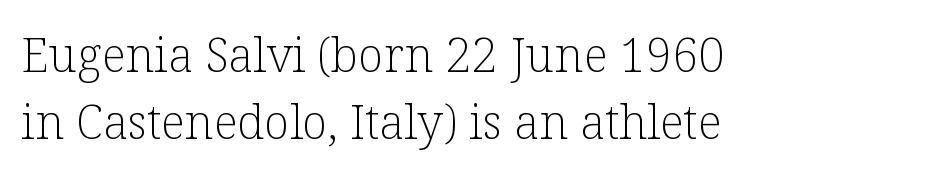
Q: Is the text bold? A: No.
Q: Is the text italic (slanted)? A: No, it is upright.
Q: Is the typeface a serif or a sans-serif typeface? A: Serif.
Q: Is the text underlined? A: No.
Q: How is the paragraph aligned? A: Left-aligned.
Q: Is the spacing between letters normal or unusually wide? A: Normal.
Q: Is the spacing between lines tight, normal or loose? A: Normal.
Q: Width (condensed, normal, or wide)? A: Normal.
Q: Stroke contrast? A: Low.
Q: x-height? A: Medium.
Q: Monospaced? A: No.
